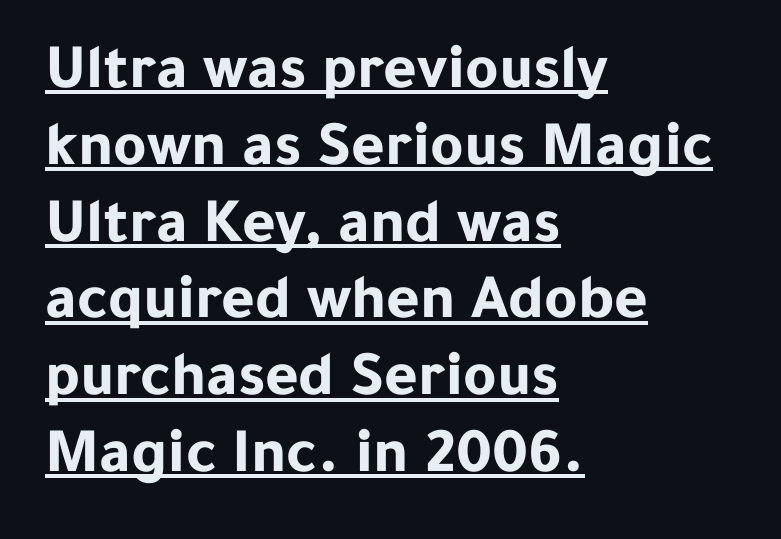
The image shows 64 px bold sans-serif type, upright; set left-aligned, line spacing 1.2x, normal letter spacing, underlined; low stroke contrast and a medium x-height.
